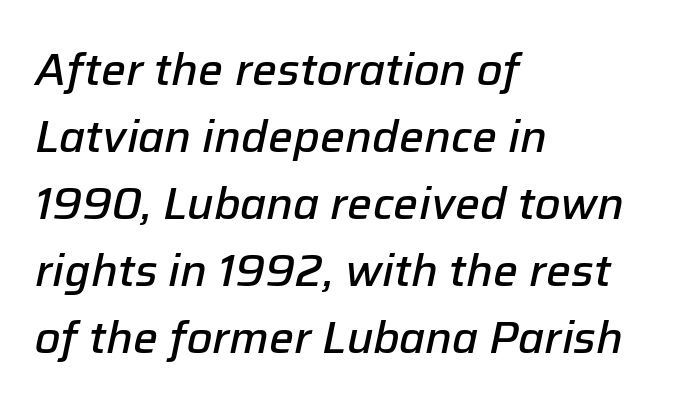
Q: Is the text bold? A: Semi-bold.
Q: Is the text italic (slanted)? A: Yes, it leans right by about 12 degrees.
Q: Is the text underlined? A: No.
Q: How is the paragraph aligned? A: Left-aligned.
Q: Is the spacing between letters normal or unusually wide? A: Normal.
Q: Is the spacing between lines tight, normal or loose? A: Normal.
Q: Width (condensed, normal, or wide)? A: Normal.
Q: Stroke contrast? A: Low.
Q: x-height? A: Medium.
Q: Monospaced? A: No.
